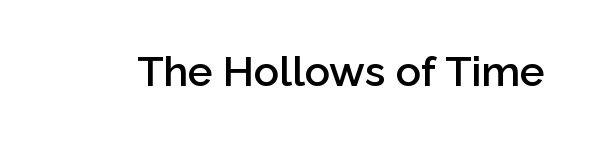
The image shows 42 px semibold sans-serif type, upright; set normal letter spacing, not underlined; low stroke contrast and a medium x-height.
